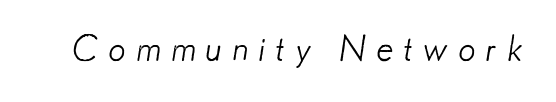
{"serif": "no", "bold": "no", "weight": "light", "width": "normal", "stroke_contrast": "low", "x_height": "small", "monospaced": "no", "underline": "no", "letter_spacing": "wide", "letter_spacing_em": 0.27, "glyph_px": 35}
